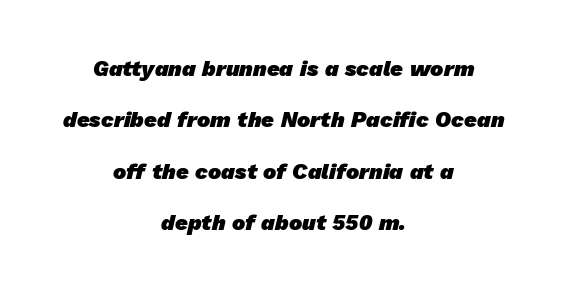
The image shows 22 px bold type; set centered, loose line spacing (2.33x), normal letter spacing, not underlined.
